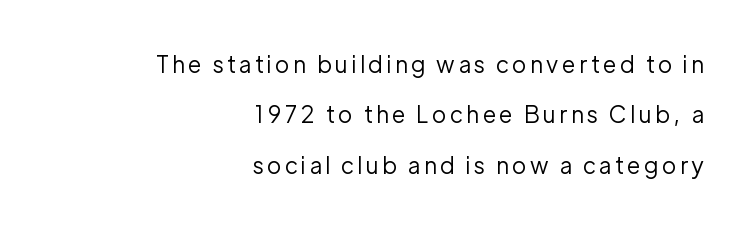
{"italic": "no", "bold": "no", "underline": "no", "align": "right", "line_spacing": "loose", "line_spacing_ratio": 2.19, "glyph_px": 23}
